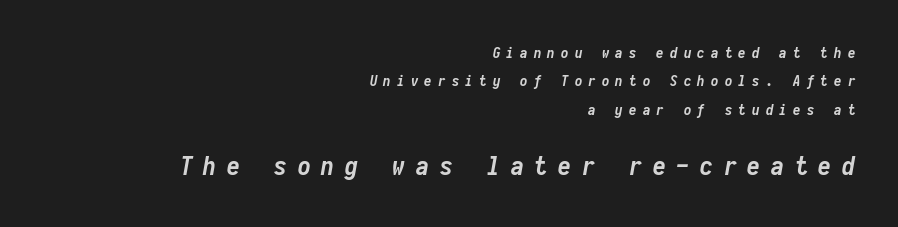
The image shows 26 px bold type, italic (leaning right); set right-aligned, loose line spacing (1.9x), unusually wide letter spacing (+0.41 em), not underlined; the second (bottom) block is 1.73x larger.
